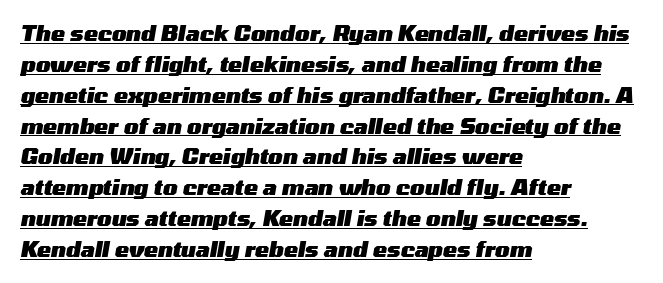
Q: Is the text bold? A: Yes.
Q: Is the text italic (slanted)? A: Yes, it leans right by about 10 degrees.
Q: Is the text underlined? A: Yes.
Q: How is the paragraph aligned? A: Left-aligned.
Q: Is the spacing between letters normal or unusually wide? A: Normal.
Q: Is the spacing between lines tight, normal or loose? A: Normal.
